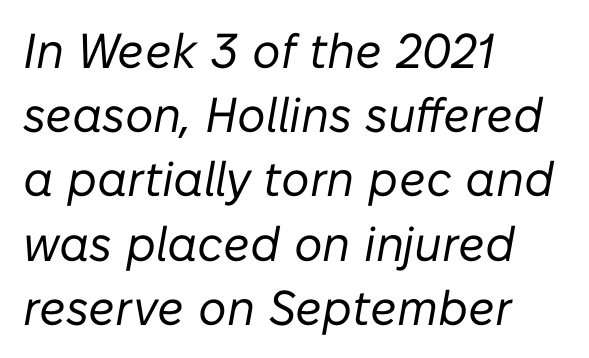
{"italic": "yes", "lean": "right", "slant_degrees": 10, "bold": "no", "weight": "regular", "width": "normal", "stroke_contrast": "low", "x_height": "medium", "monospaced": "no", "underline": "no", "align": "left", "line_spacing": "normal", "line_spacing_ratio": 1.31, "letter_spacing": "normal", "letter_spacing_em": 0.0, "glyph_px": 49}
